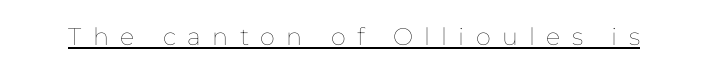
The letters stand straight up with perfectly vertical stems. Glyph-to-glyph distance is far greater than everyday printed text. This reads as an unemphasized weight, regular at the heaviest. This rendering features underlined lettering.
